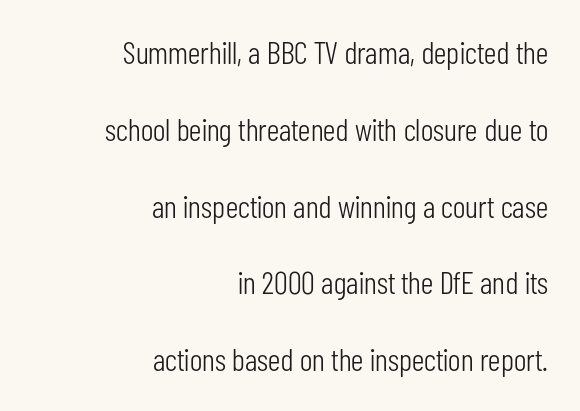
Q: Is the text bold? A: No.
Q: Is the text italic (slanted)? A: No, it is upright.
Q: Is the typeface a serif or a sans-serif typeface? A: Sans-serif.
Q: Is the text underlined? A: No.
Q: How is the paragraph aligned? A: Right-aligned.
Q: Is the spacing between letters normal or unusually wide? A: Normal.
Q: Is the spacing between lines tight, normal or loose? A: Loose.
Q: Width (condensed, normal, or wide)? A: Condensed.
Q: Stroke contrast? A: Low.
Q: x-height? A: Medium.
Q: Monospaced? A: No.
